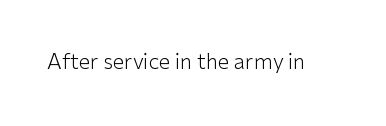
The passage shown is not underscored anywhere. The font's upright variant was chosen for this text. Stems here are at most as thick as an everyday book face. Observe the ordinary spacing: letters are neighbours, not strangers.
